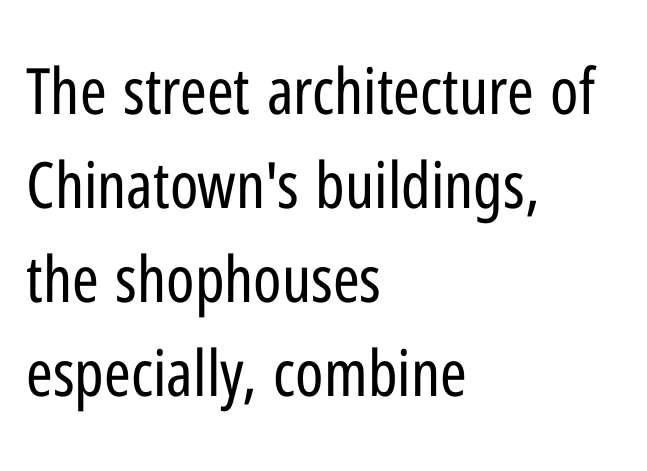
Q: Is the text bold? A: No.
Q: Is the text italic (slanted)? A: No, it is upright.
Q: Is the typeface a serif or a sans-serif typeface? A: Sans-serif.
Q: Is the text underlined? A: No.
Q: How is the paragraph aligned? A: Left-aligned.
Q: Is the spacing between letters normal or unusually wide? A: Normal.
Q: Is the spacing between lines tight, normal or loose? A: Normal.
Q: Width (condensed, normal, or wide)? A: Condensed.
Q: Stroke contrast? A: Low.
Q: x-height? A: Medium.
Q: Monospaced? A: No.
